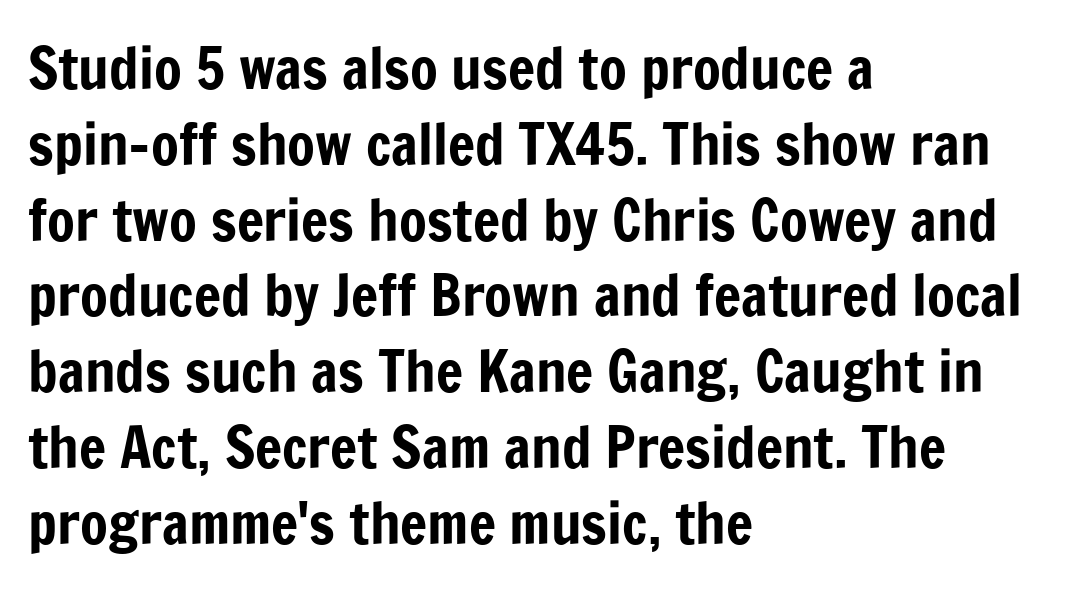
Q: Is the text italic (slanted)? A: No, it is upright.
Q: Is the typeface a serif or a sans-serif typeface? A: Sans-serif.
Q: Is the text underlined? A: No.
Q: How is the paragraph aligned? A: Left-aligned.
Q: Is the spacing between letters normal or unusually wide? A: Normal.
Q: Is the spacing between lines tight, normal or loose? A: Normal.
Q: Width (condensed, normal, or wide)? A: Condensed.
Q: Stroke contrast? A: Low.
Q: x-height? A: Medium.
Q: Monospaced? A: No.
